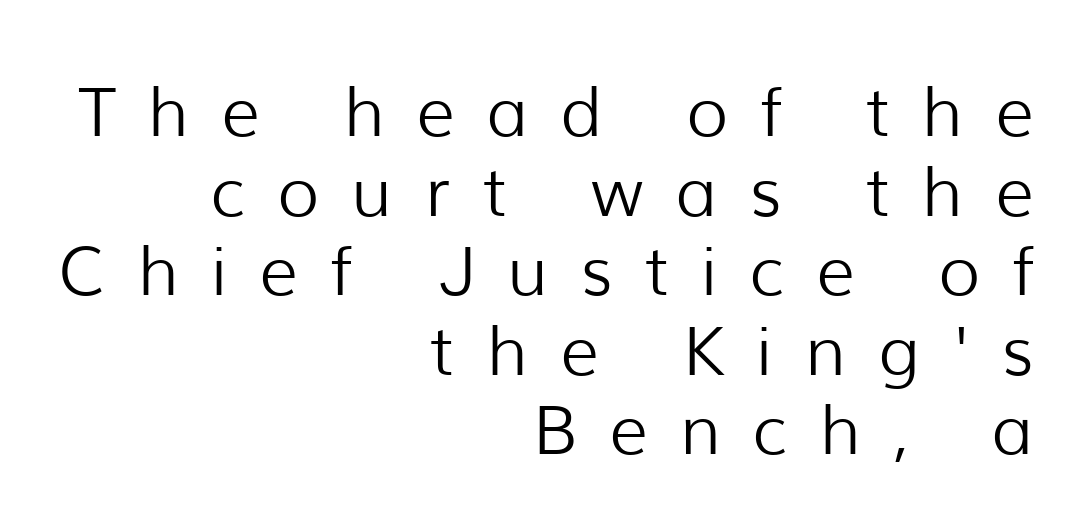
Every character sits straight up, as roman type does. To sum up the face: it is a sans, with no serifs. The letterforms stand isolated, each surrounded by extra space. These lines are rendered in a variable-pitch font. Where is the straight margin? On the right. The string is rendered with underlining switched off.
